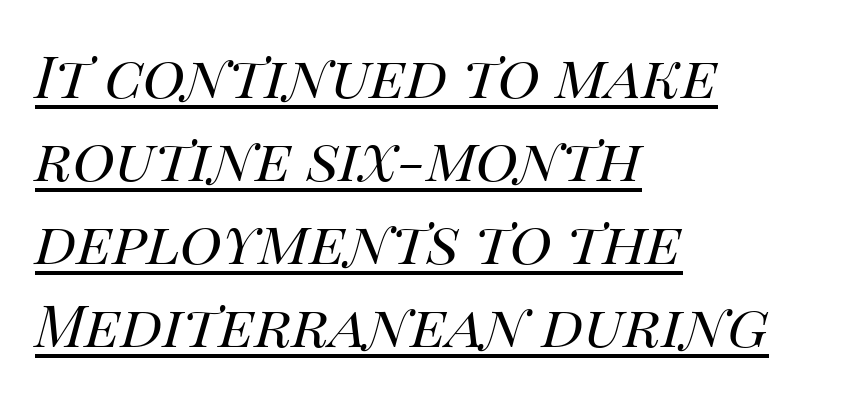
Q: Is the text bold? A: No.
Q: Is the text italic (slanted)? A: Yes, it leans right by about 14 degrees.
Q: Is the text underlined? A: Yes.
Q: How is the paragraph aligned? A: Left-aligned.
Q: Is the spacing between letters normal or unusually wide? A: Normal.
Q: Is the spacing between lines tight, normal or loose? A: Normal.
Q: Width (condensed, normal, or wide)? A: Normal.
Q: Stroke contrast? A: High.
Q: x-height? A: Large.
Q: Monospaced? A: No.
